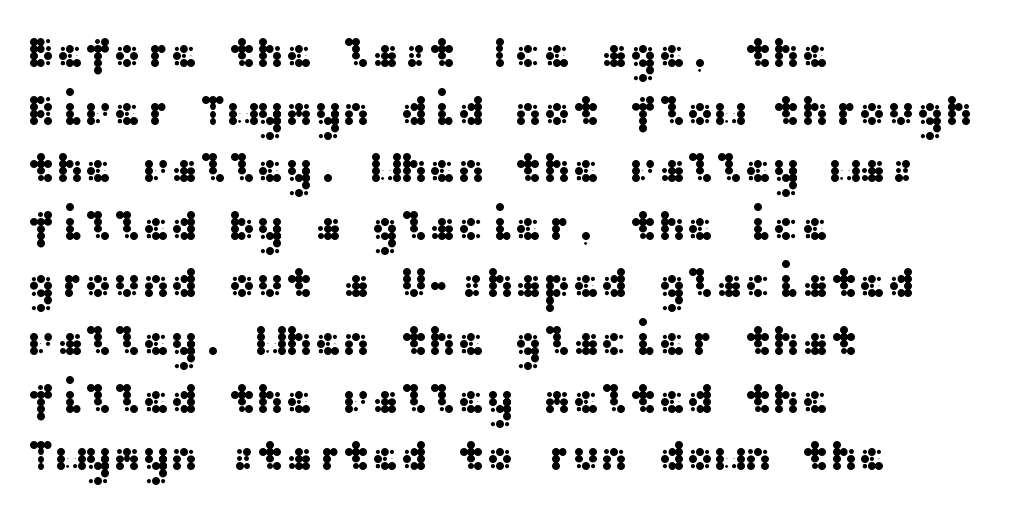
{"serif": "no", "italic": "no", "width": "wide", "stroke_contrast": "medium", "x_height": "medium", "underline": "no", "align": "left", "line_spacing": "normal", "line_spacing_ratio": 1.34, "letter_spacing": "normal", "letter_spacing_em": 0.0, "glyph_px": 43}
